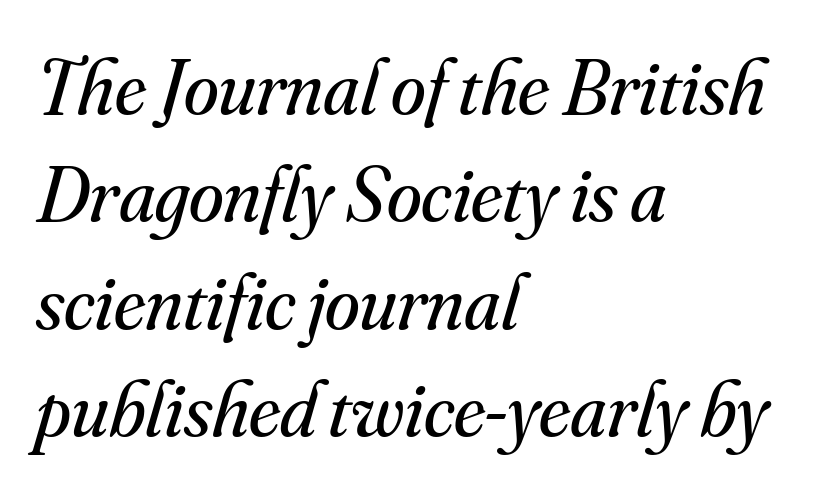
The image shows 79 px regular-weight serif type, italic (leaning right); set left-aligned, normal line spacing (1.36x), normal letter spacing, not underlined; medium stroke contrast and a small x-height.
